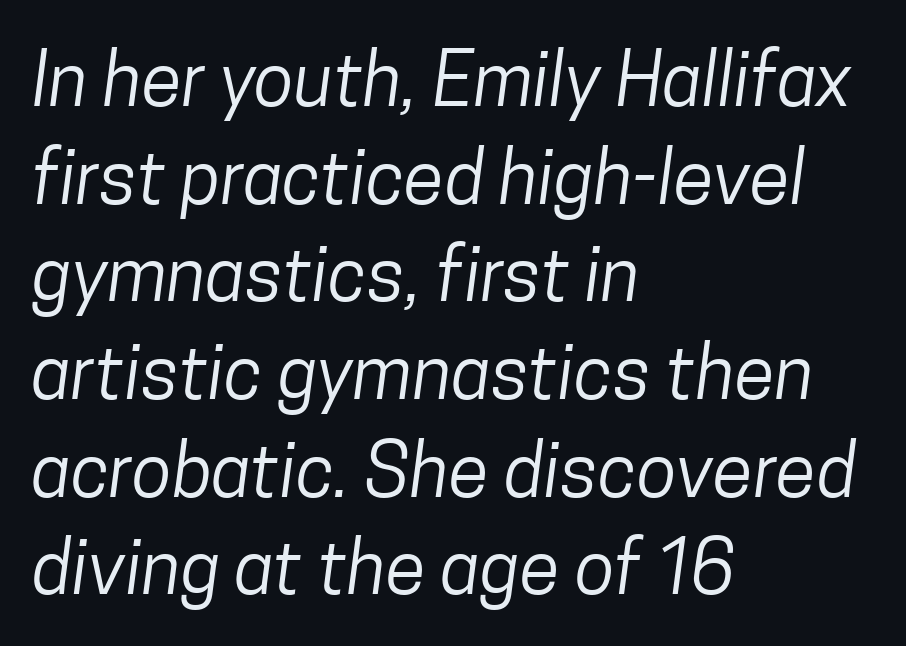
The passage shown has conventional tracking throughout. Serif or sans? Sans — the stroke terminals are bare. The face looks like a standard text weight, possibly lighter. Is the block centered? No — it sits flush against the left margin.
